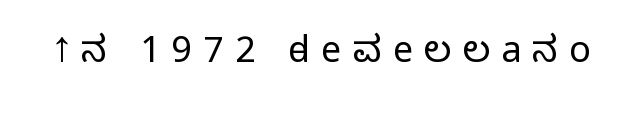
{"serif": "no", "italic": "no", "bold": "no", "weight": "light", "width": "normal", "stroke_contrast": "low", "x_height": "medium", "monospaced": "no", "underline": "no", "letter_spacing": "wide", "letter_spacing_em": 0.31, "glyph_px": 36}
